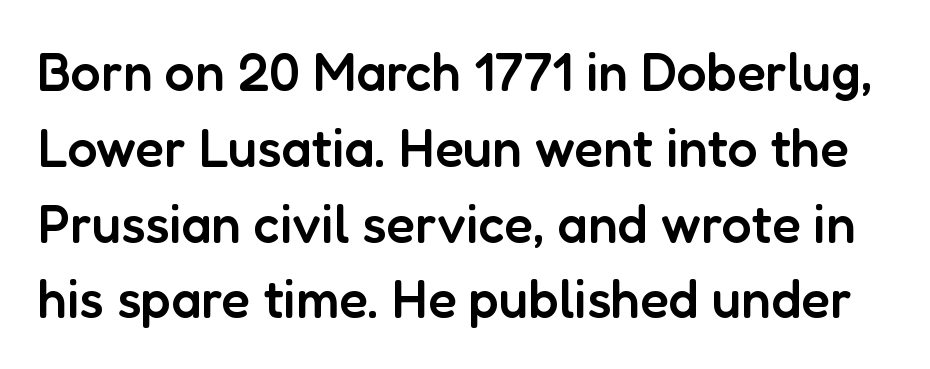
The image shows 53 px semibold sans-serif type, upright; set normal line spacing (1.43x), normal letter spacing, not underlined; low stroke contrast and a medium x-height.
